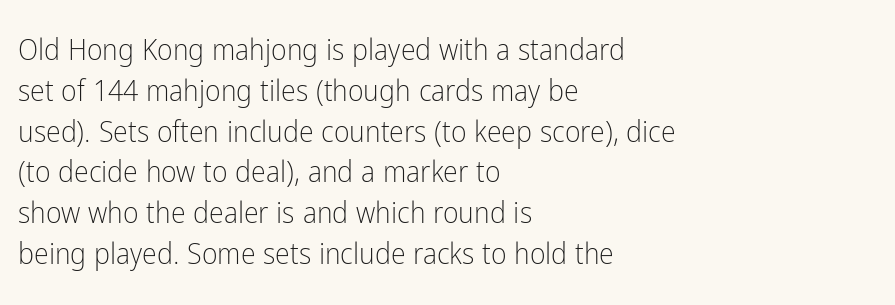
A typesetter would call this zero additional tracking. Note the varied advance widths — an 'i' is clearly narrower than an 'm'. Only glyphs here, with clear space below each row. Look at the bottom of the vertical strokes: they stop flat, with no serifs. The letters look calm and open, with moderate or lighter stems.
